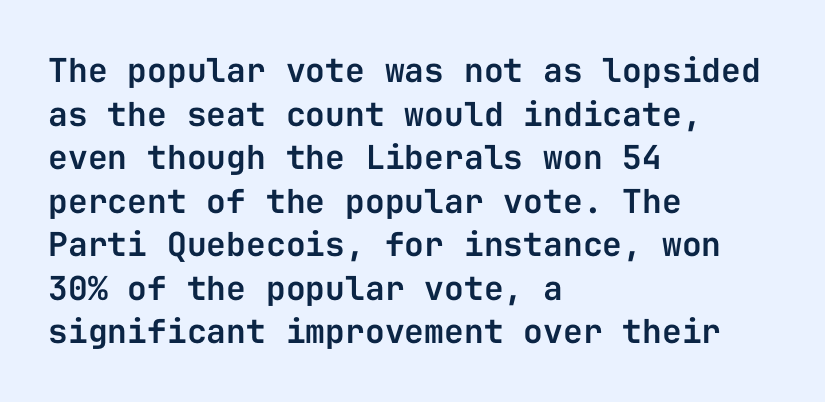
The image shows 33 px sans-serif type, upright, monospaced; set left-aligned, normal line spacing (1.32x), normal letter spacing, not underlined; low stroke contrast and a medium x-height.
